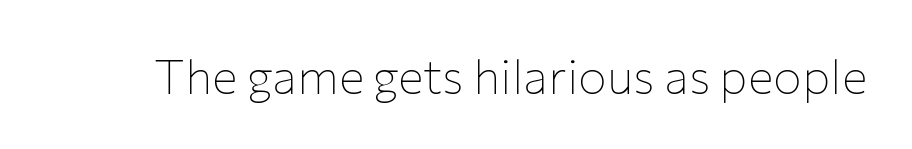
{"serif": "no", "italic": "no", "bold": "no", "weight": "thin", "width": "normal", "stroke_contrast": "low", "x_height": "medium", "monospaced": "no", "underline": "no", "letter_spacing": "normal", "letter_spacing_em": 0.0, "glyph_px": 48}
